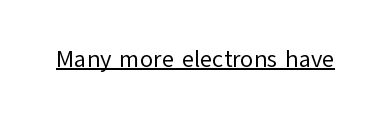
Underlined type. When letters stand straight like this, we call the style roman or upright. The line texture is even and compact thanks to regular tracking. The strokes carry an ordinary text weight at most.
